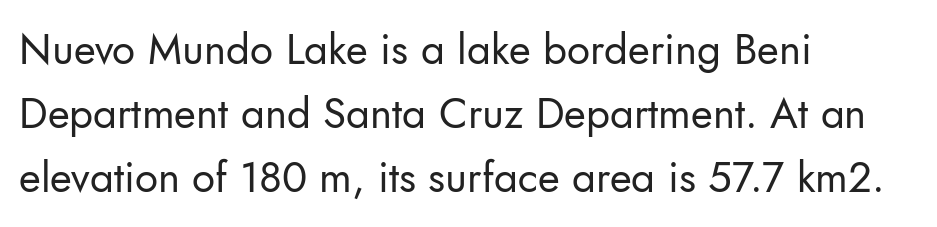
{"serif": "no", "italic": "no", "bold": "no", "weight": "regular", "width": "normal", "stroke_contrast": "low", "x_height": "small", "monospaced": "no", "underline": "no", "align": "left", "line_spacing": "normal", "line_spacing_ratio": 1.52, "letter_spacing": "normal", "letter_spacing_em": 0.0, "glyph_px": 42}
